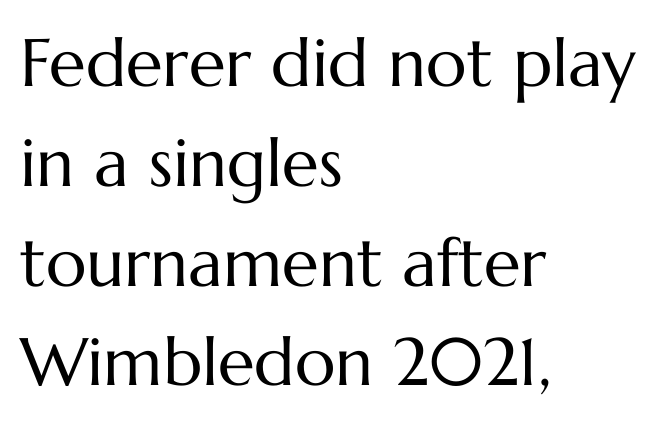
The image shows 67 px regular-weight type, upright; set left-aligned, normal line spacing (1.49x), normal letter spacing, not underlined; medium stroke contrast and a medium x-height.
